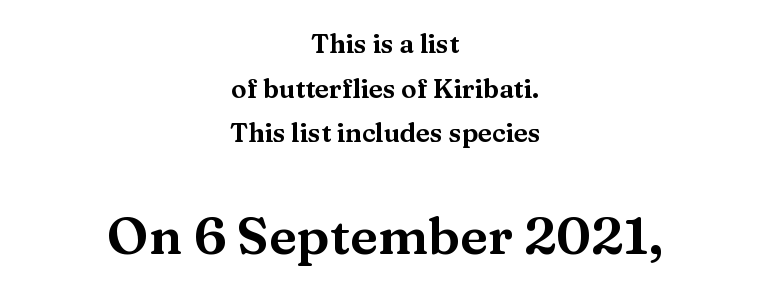
Q: Is the text italic (slanted)? A: No, it is upright.
Q: Is the typeface a serif or a sans-serif typeface? A: Serif.
Q: Is the text underlined? A: No.
Q: How is the paragraph aligned? A: Centered.
Q: Is the spacing between letters normal or unusually wide? A: Normal.
Q: Which block of text is set in a larger size, the first (top) or the second (bottom)? A: The second (bottom) one.
Q: Width (condensed, normal, or wide)? A: Wide.
Q: Stroke contrast? A: Medium.
Q: x-height? A: Medium.
Q: Monospaced? A: No.
